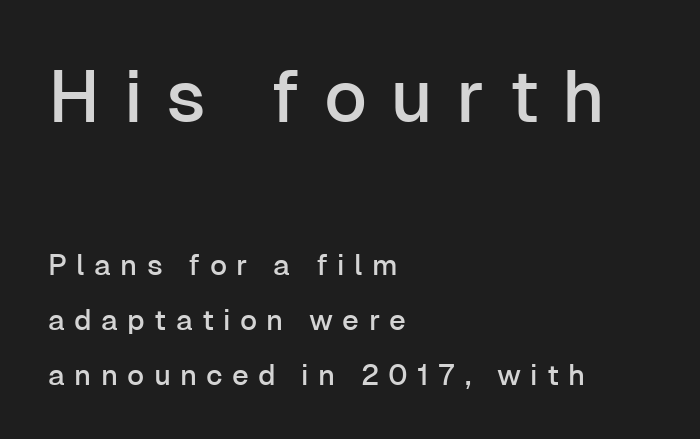
The image shows 73 px sans-serif type, upright; set left-aligned, loose line spacing (1.9x), unusually wide letter spacing (+0.32 em), not underlined; the first (top) block is 2.52x larger; low stroke contrast and a medium x-height.
